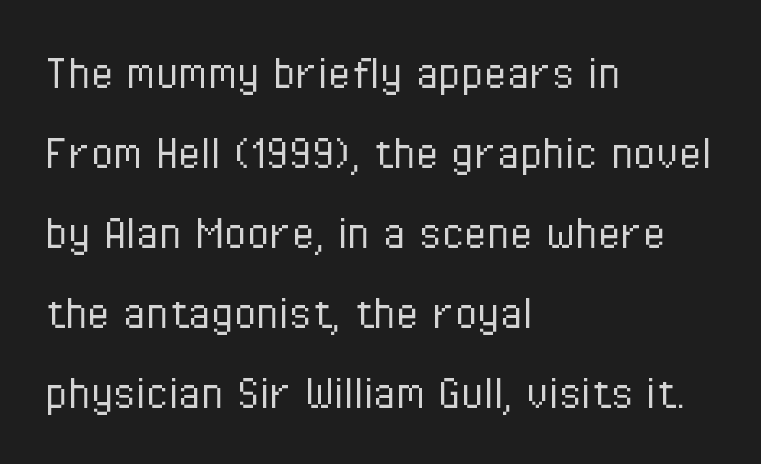
The image shows 52 px light, condensed sans-serif type, upright; set left-aligned, normal line spacing (1.54x), normal letter spacing, not underlined; low stroke contrast and a medium x-height.
